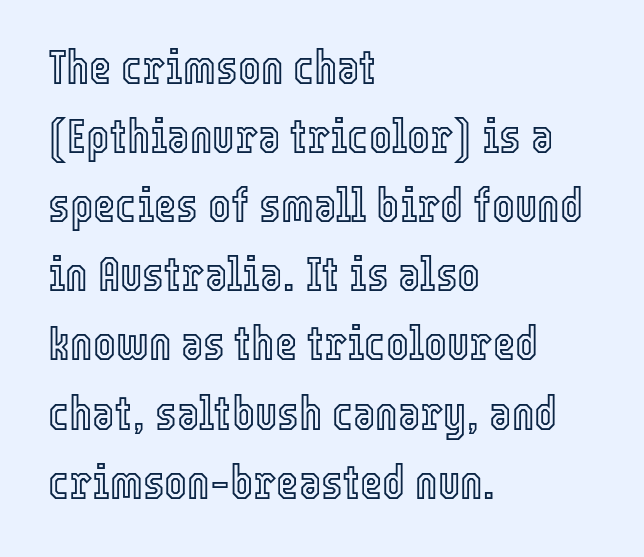
The image shows 48 px condensed type, upright; set left-aligned, normal line spacing (1.44x), normal letter spacing, not underlined; a medium x-height.
